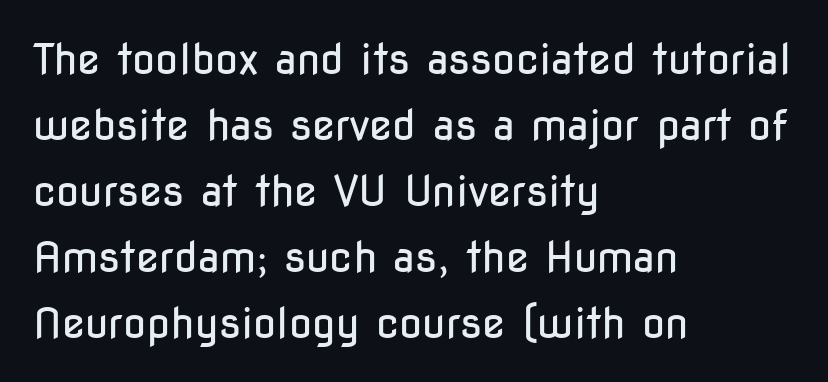
{"serif": "no", "italic": "no", "bold": "no", "weight": "regular", "width": "condensed", "stroke_contrast": "low", "x_height": "medium", "monospaced": "no", "underline": "no", "align": "left", "line_spacing": "normal", "line_spacing_ratio": 1.57, "letter_spacing": "normal", "letter_spacing_em": 0.0, "glyph_px": 42}
